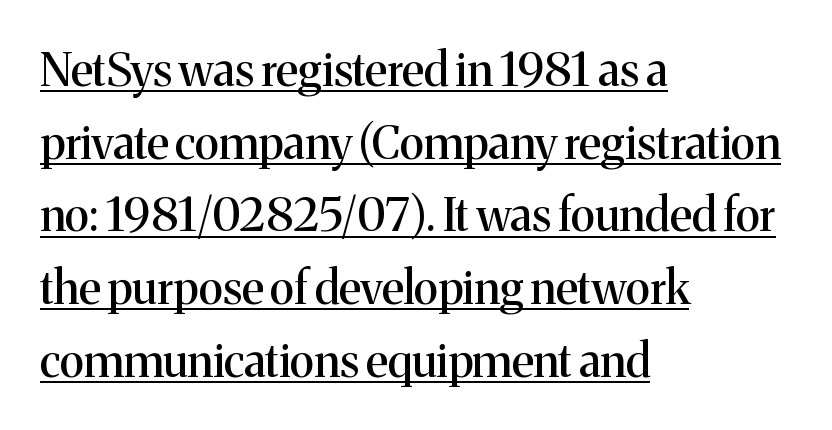
This sample keeps an unexceptional amount of space between lines. Layout note: lines flush left. In terms of posture, this sample is upright. The passage shown is typed in a proportional face where columns would drift.
